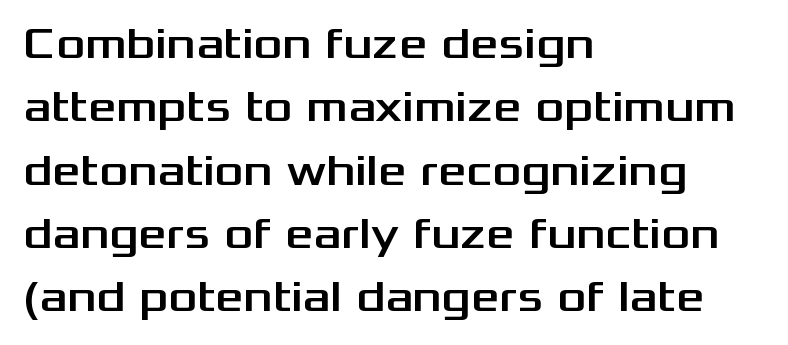
Q: Is the text italic (slanted)? A: No, it is upright.
Q: Is the typeface a serif or a sans-serif typeface? A: Sans-serif.
Q: Is the text underlined? A: No.
Q: How is the paragraph aligned? A: Left-aligned.
Q: Is the spacing between letters normal or unusually wide? A: Normal.
Q: Is the spacing between lines tight, normal or loose? A: Normal.
Q: Width (condensed, normal, or wide)? A: Wide.
Q: Stroke contrast? A: Medium.
Q: x-height? A: Medium.
Q: Monospaced? A: No.
